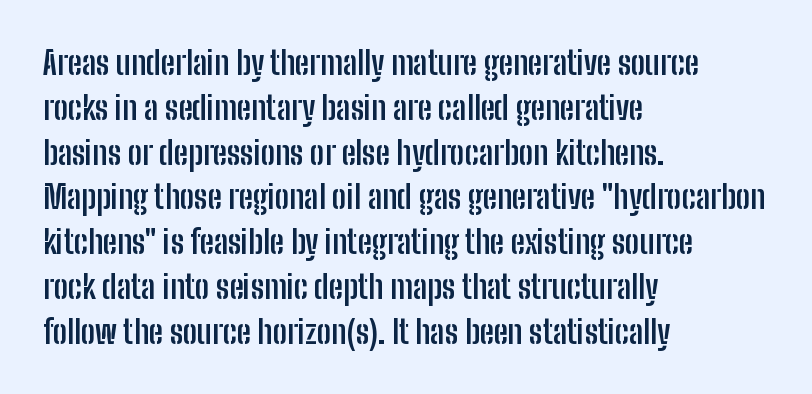
The image shows 32 px semibold, condensed sans-serif type, upright; set left-aligned, normal line spacing (1.4x), normal letter spacing, not underlined; low stroke contrast and a medium x-height.
